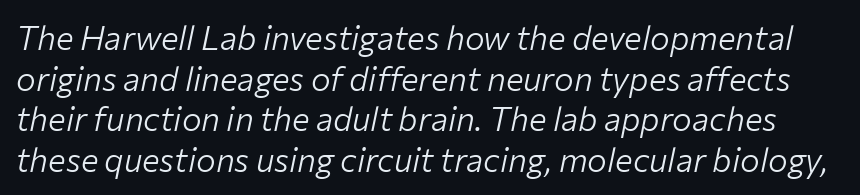
Q: Is the text bold? A: No.
Q: Is the text italic (slanted)? A: Yes, it leans right by about 12 degrees.
Q: Is the text underlined? A: No.
Q: Is the spacing between letters normal or unusually wide? A: Normal.
Q: Width (condensed, normal, or wide)? A: Normal.
Q: Stroke contrast? A: Low.
Q: x-height? A: Medium.
Q: Monospaced? A: No.
